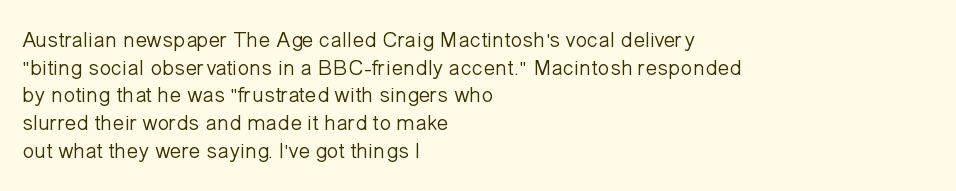
{"italic": "no", "bold": "no", "underline": "no", "align": "left", "line_spacing": "normal", "line_spacing_ratio": 1.26, "letter_spacing": "normal", "letter_spacing_em": 0.0, "glyph_px": 22}
